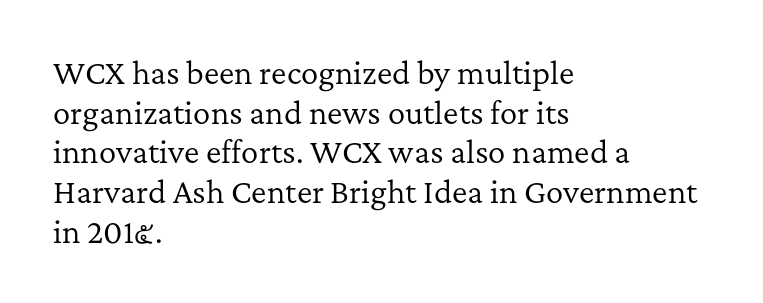
The image shows 29 px regular-weight serif type, upright; set left-aligned, normal line spacing (1.37x), normal letter spacing, not underlined; low stroke contrast and a medium x-height.
